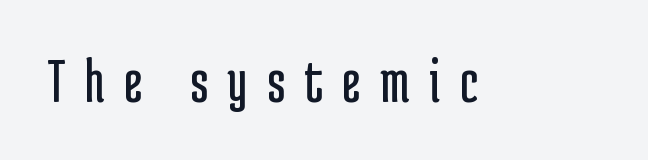
The image shows 64 px regular-weight, condensed sans-serif type, upright; set unusually wide letter spacing (+0.31 em), not underlined; low stroke contrast and a medium x-height.
